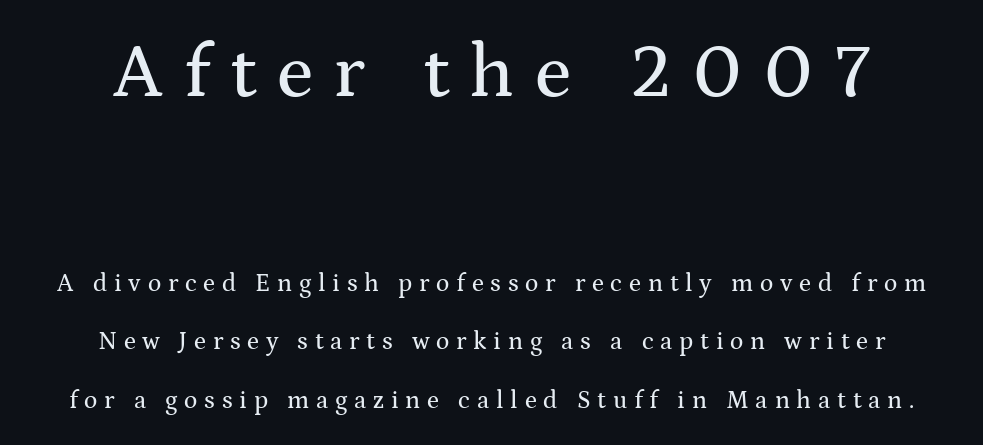
The image shows 76 px wide serif type, upright; set loose line spacing (2.34x), unusually wide letter spacing (+0.27 em), not underlined; the first (top) block is 3.04x larger; medium stroke contrast and a medium x-height.
